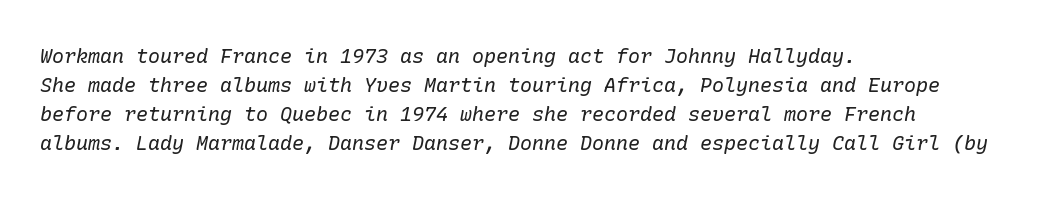
Q: Is the text bold? A: No.
Q: Is the text italic (slanted)? A: Yes, it leans right by about 10 degrees.
Q: Is the text underlined? A: No.
Q: How is the paragraph aligned? A: Left-aligned.
Q: Is the spacing between letters normal or unusually wide? A: Normal.
Q: Is the spacing between lines tight, normal or loose? A: Normal.
